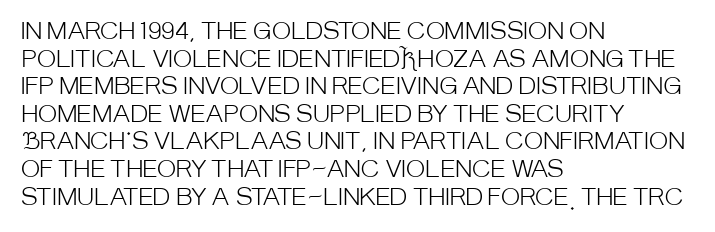
{"italic": "no", "bold": "no", "underline": "no", "align": "left", "line_spacing_ratio": 1.2, "letter_spacing": "normal", "letter_spacing_em": 0.0, "glyph_px": 23}
